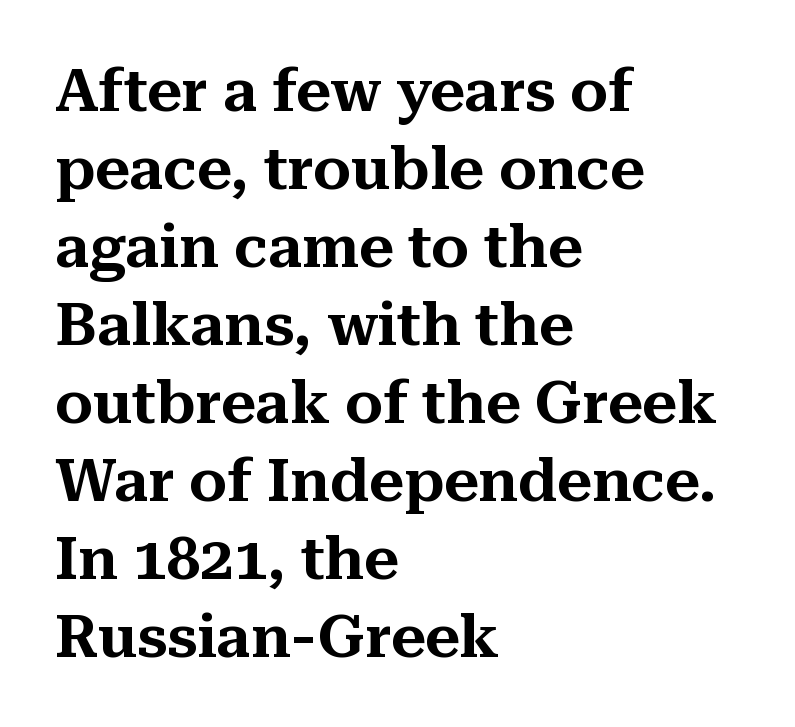
Nope, not italic — everything's standing straight. Honestly, there is no underline to notice here at all. A typesetter would call this proportional, since set widths differ per character. Whoever set this chose a conventional vertical rhythm. Font category for this specimen: serif.
